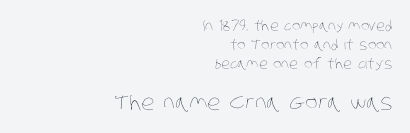
The image shows 21 px text type; set right-aligned, normal line spacing (1.37x), normal letter spacing, not underlined; the second (bottom) block is 1.5x larger.
